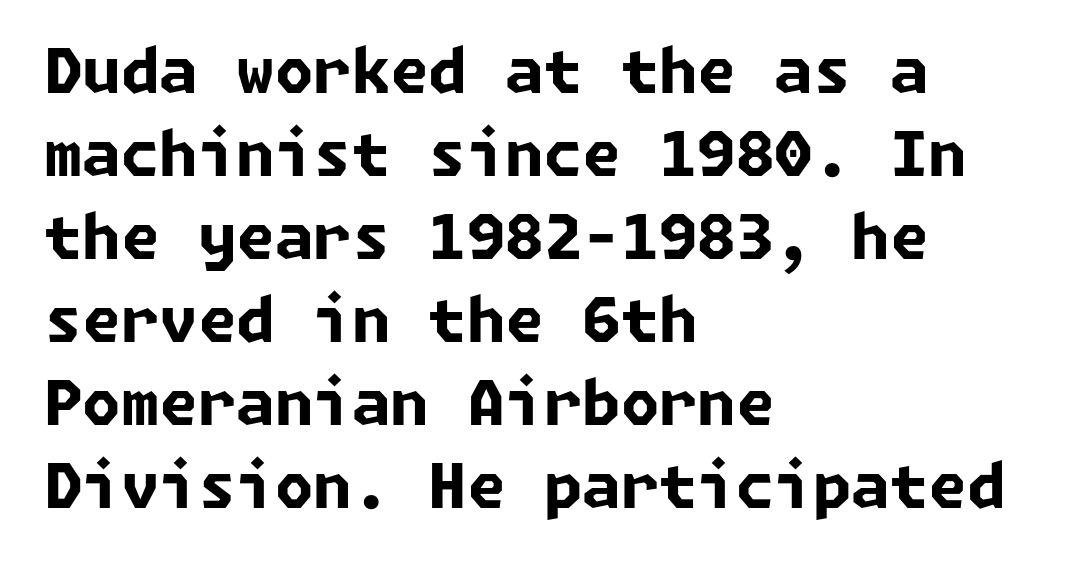
The font family rendered here belongs to the sans-serif group. This rendering leaves character spacing at its baseline value. Bare-footed words on every line. A typesetter would call this leading conventional body-copy spacing. Typographic density is high because the face is bold. Horizontal alignment here is leftward, the default for most running prose.
